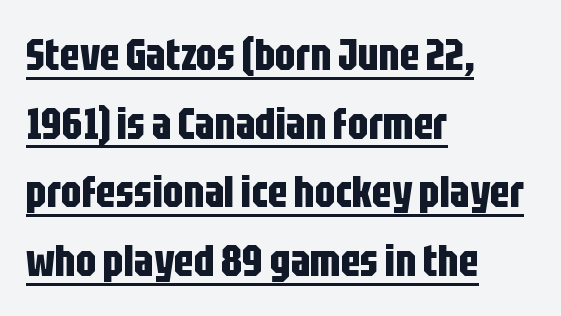
{"serif": "no", "italic": "no", "bold": "yes", "weight": "bold", "width": "condensed", "stroke_contrast": "low", "x_height": "large", "monospaced": "no", "underline": "yes", "align": "left", "line_spacing": "normal", "line_spacing_ratio": 1.56, "letter_spacing": "normal", "letter_spacing_em": 0.0, "glyph_px": 44}
